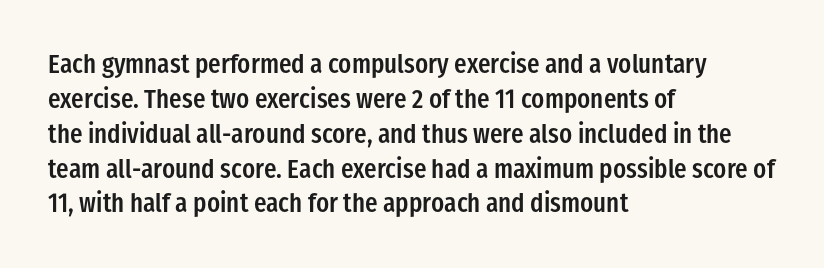
{"italic": "no", "bold": "semi", "underline": "no", "align": "left", "line_spacing": "normal", "line_spacing_ratio": 1.34, "letter_spacing": "normal", "letter_spacing_em": 0.0, "glyph_px": 26}
